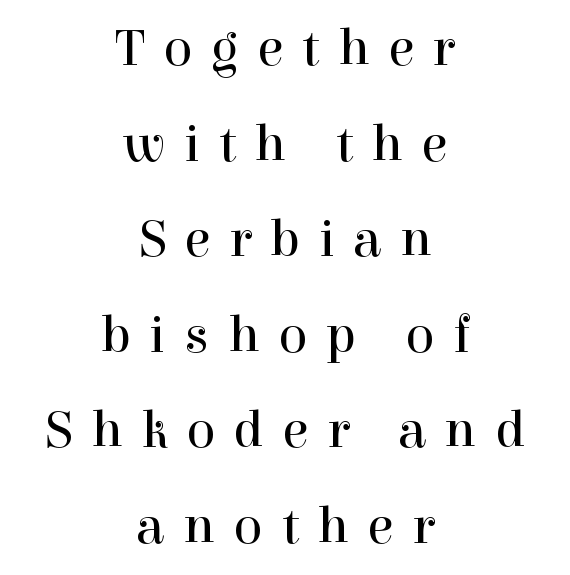
The image shows 54 px regular-weight serif type, upright; set centered, line spacing 1.77x, unusually wide letter spacing (+0.34 em), not underlined; a medium x-height.
